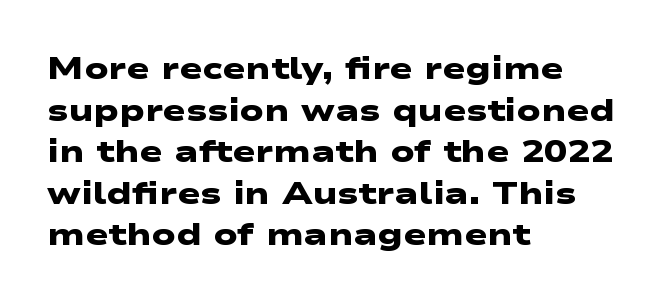
The image shows 31 px heavy, wide sans-serif type; set left-aligned, normal line spacing (1.34x), normal letter spacing, not underlined; low stroke contrast and a medium x-height.
